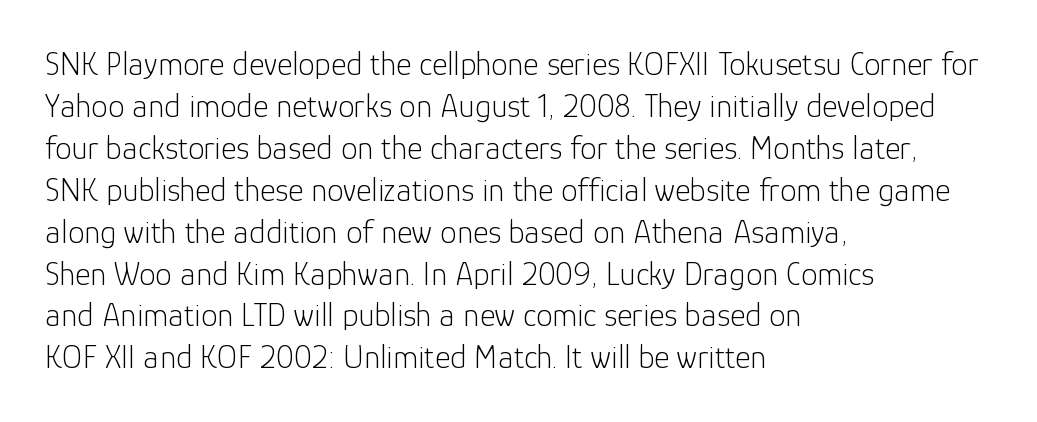
Type style note: lacks serifs. Evenly set lines give the paragraph a standard silhouette. The string is rendered with underlining switched off. Does extra space separate the letters? No, they use regular spacing. In CSS terms this would be text-align: left. Ascenders rise straight up at ninety degrees.
